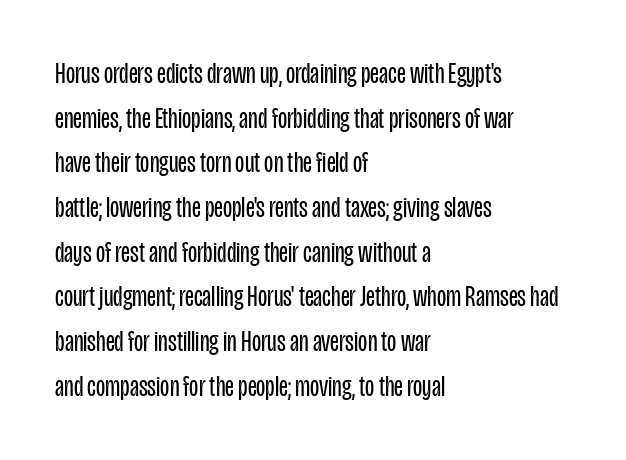
Where is the straight margin? On the left. Varying glyph widths throughout — classic text-font behaviour. Look at the tracking — it's just the regular setting, nothing added. When letters stand straight like this, we call the style roman or upright. Glance below the letters and you will spot only blank space.
